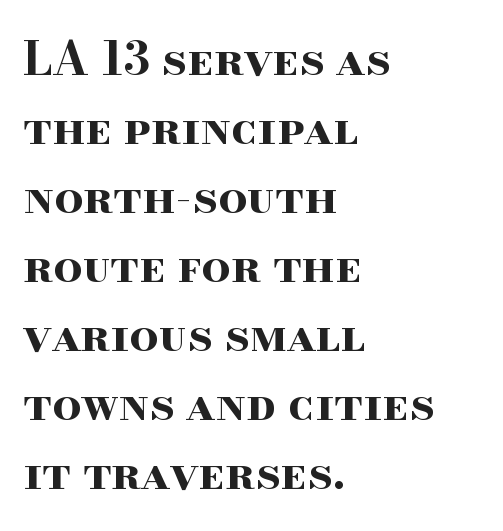
Q: Is the text bold? A: Yes.
Q: Is the text italic (slanted)? A: No, it is upright.
Q: Is the typeface a serif or a sans-serif typeface? A: Serif.
Q: Is the text underlined? A: No.
Q: How is the paragraph aligned? A: Left-aligned.
Q: Is the spacing between letters normal or unusually wide? A: Normal.
Q: Is the spacing between lines tight, normal or loose? A: Normal.
Q: Width (condensed, normal, or wide)? A: Wide.
Q: Stroke contrast? A: High.
Q: x-height? A: Small.
Q: Monospaced? A: No.
